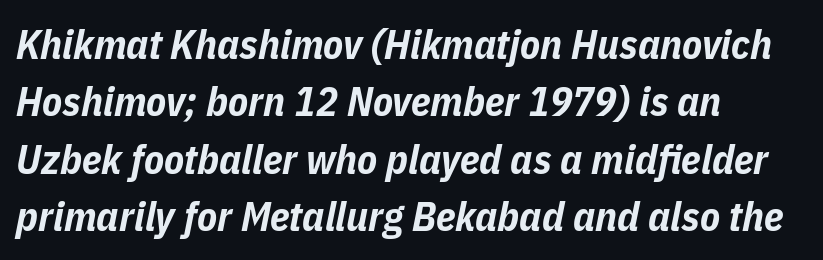
If you measured baseline to baseline, you'd find a middling distance. If you drew a line through each stem, it would be angled. A typesetter would call this zero additional tracking. Nobody drew a line under any word here. Each line starts at the same left margin while the right side varies. Strong, thick strokes mark this as bold type.
